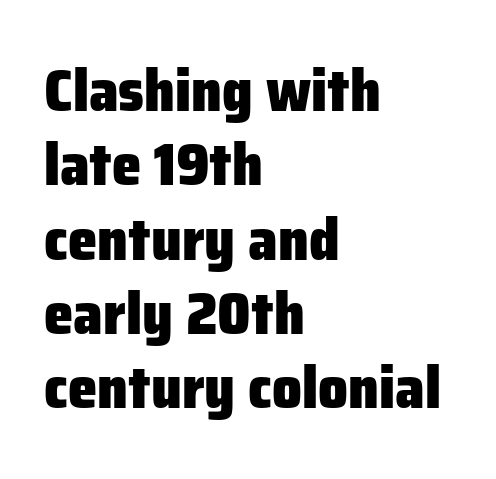
This sample uses a sans-serif face. This block has exactly the height ordinary leading produces. Each glyph is drawn with heavy, bold strokes. Is the block centered? No — it sits flush against the left margin. Decoration check: the copy has no underline.
